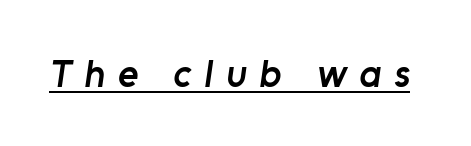
Q: Is the text bold? A: Semi-bold.
Q: Is the typeface a serif or a sans-serif typeface? A: Sans-serif.
Q: Is the text underlined? A: Yes.
Q: Is the spacing between letters normal or unusually wide? A: Unusually wide.
Q: Width (condensed, normal, or wide)? A: Normal.
Q: Stroke contrast? A: Low.
Q: x-height? A: Medium.
Q: Monospaced? A: No.
